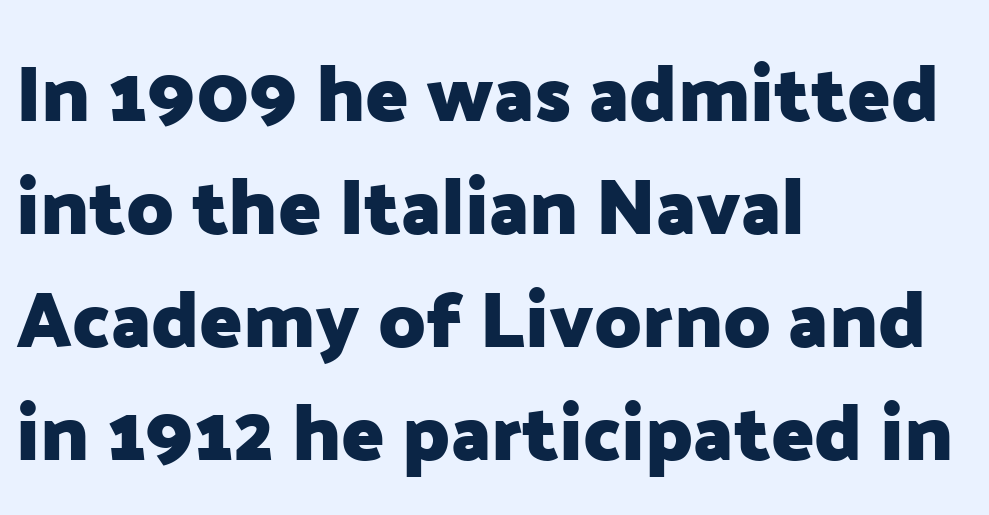
Q: Is the text bold? A: Yes.
Q: Is the text italic (slanted)? A: No, it is upright.
Q: Is the typeface a serif or a sans-serif typeface? A: Sans-serif.
Q: Is the text underlined? A: No.
Q: How is the paragraph aligned? A: Left-aligned.
Q: Is the spacing between letters normal or unusually wide? A: Normal.
Q: Is the spacing between lines tight, normal or loose? A: Normal.
Q: Width (condensed, normal, or wide)? A: Normal.
Q: Stroke contrast? A: Low.
Q: x-height? A: Medium.
Q: Monospaced? A: No.
